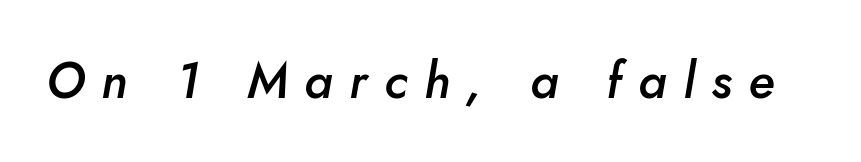
The image shows 50 px semibold type, italic (leaning right); set unusually wide letter spacing (+0.33 em), not underlined; low stroke contrast and a small x-height.
